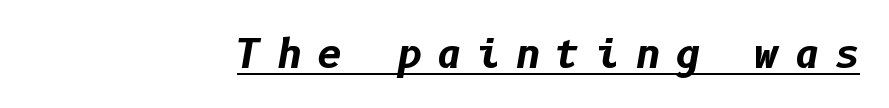
The image shows 39 px bold type, italic (leaning right); set unusually wide letter spacing (+0.37 em), underlined; low stroke contrast and a medium x-height.
